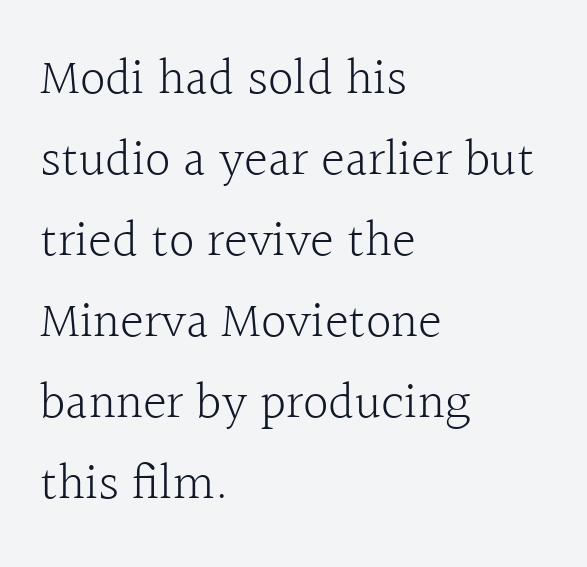
{"serif": "yes", "italic": "no", "bold": "no", "weight": "light", "width": "normal", "x_height": "medium", "monospaced": "no", "underline": "no", "align": "left", "line_spacing": "normal", "line_spacing_ratio": 1.59, "letter_spacing": "normal", "letter_spacing_em": 0.0, "glyph_px": 51}
